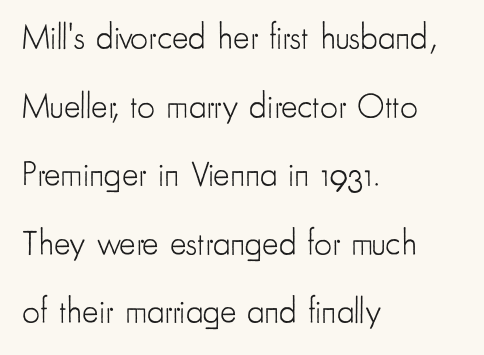
The image shows 35 px light, condensed sans-serif type, upright; set left-aligned, loose line spacing (1.96x), normal letter spacing, not underlined; low stroke contrast and a small x-height.
